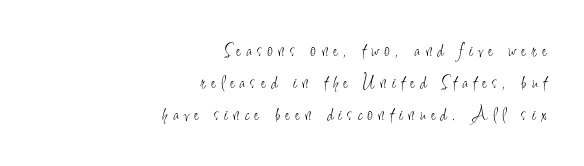
Glance below the letters and you will spot only blank space. The space between consecutive lines is moderate. Substantial extra tracking has been applied to these lines.
